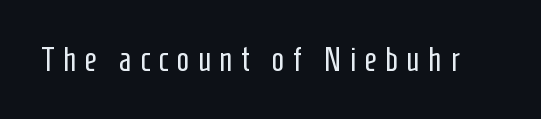
{"serif": "no", "italic": "no", "bold": "no", "weight": "regular", "width": "condensed", "stroke_contrast": "low", "x_height": "medium", "monospaced": "no", "underline": "no", "letter_spacing": "wide", "letter_spacing_em": 0.26, "glyph_px": 33}
